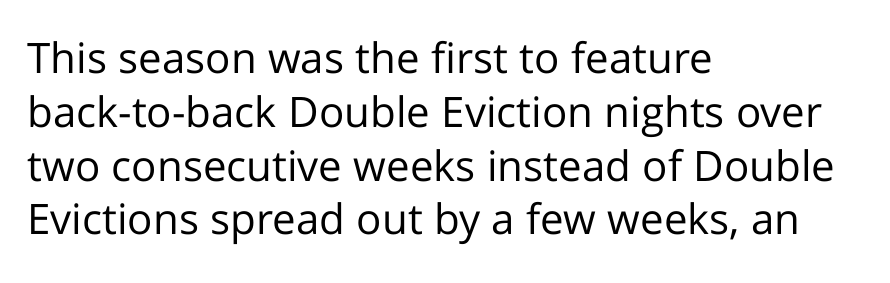
Evenly set lines give the paragraph a standard silhouette. The space directly below the letters is spotless. This sample uses an upright cut, with every glyph sitting square on the baseline. The typeface chosen for these lines omits serifs.
